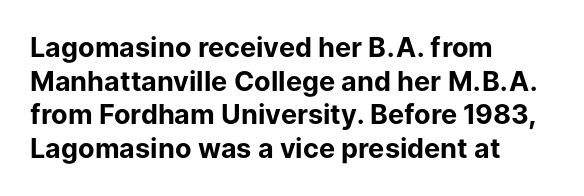
{"italic": "no", "bold": "yes", "underline": "no", "align": "left", "line_spacing": "normal", "line_spacing_ratio": 1.25, "letter_spacing": "normal", "letter_spacing_em": 0.0, "glyph_px": 27}
